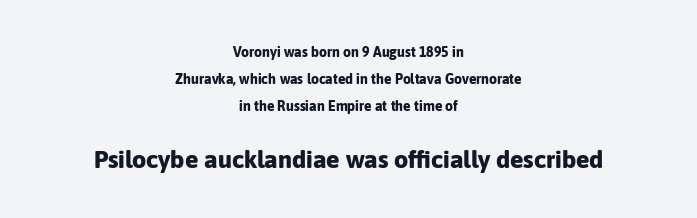
{"italic": "no", "bold": "yes", "underline": "no", "align": "center", "line_spacing": "loose", "line_spacing_ratio": 1.94, "letter_spacing": "normal", "letter_spacing_em": 0.0, "larger_block": "second", "size_ratio": 1.79, "glyph_px": 25}
